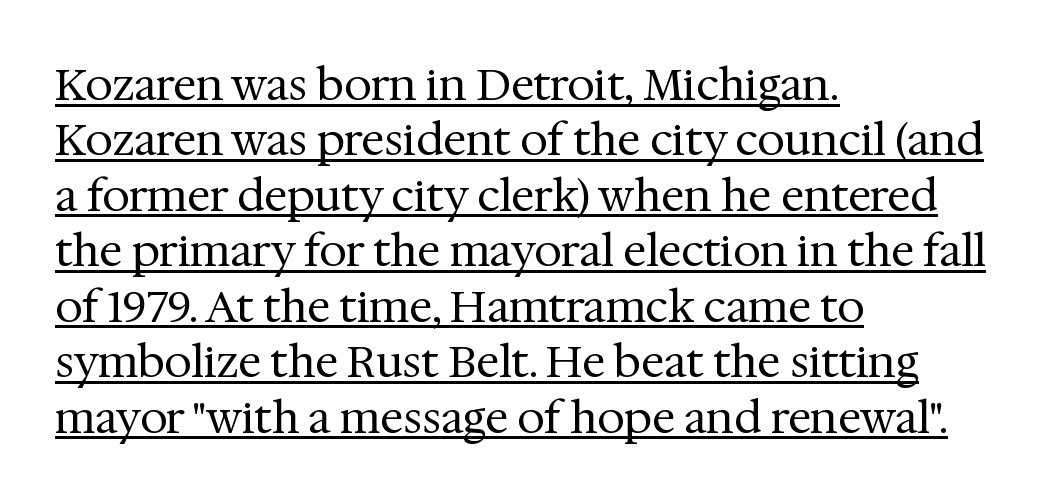
{"serif": "yes", "italic": "no", "bold": "no", "weight": "regular", "width": "normal", "stroke_contrast": "medium", "x_height": "medium", "monospaced": "no", "underline": "yes", "align": "left", "line_spacing": "normal", "line_spacing_ratio": 1.26, "letter_spacing": "normal", "letter_spacing_em": 0.0, "glyph_px": 44}
